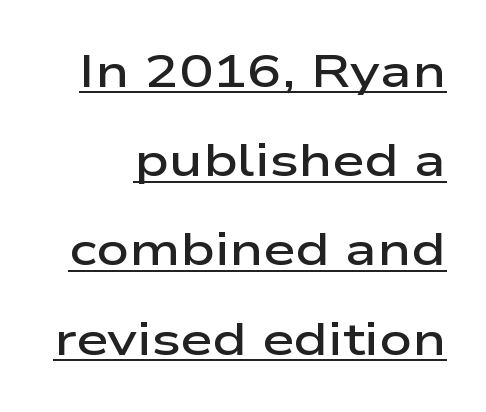
{"serif": "no", "italic": "no", "bold": "semi", "weight": "semibold", "width": "wide", "stroke_contrast": "low", "x_height": "medium", "monospaced": "no", "underline": "yes", "line_spacing": "loose", "line_spacing_ratio": 1.94, "letter_spacing": "normal", "letter_spacing_em": 0.0, "glyph_px": 46}
